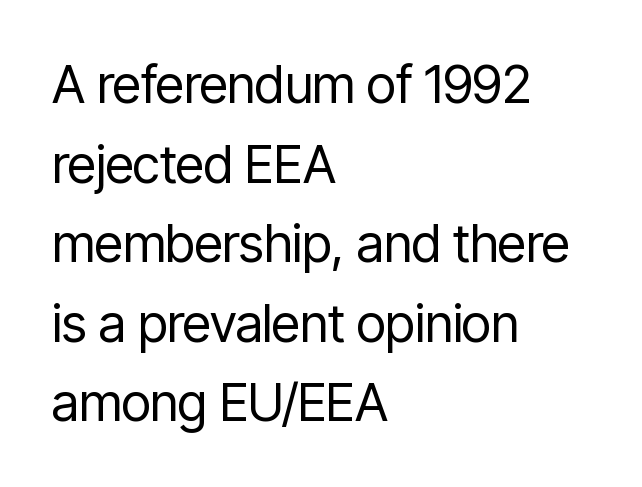
This is roman type, the default non-slanted kind. Bare-footed words on every line. Weight: not bold — regular or lighter. Varying glyph widths throughout — classic text-font behaviour. The text was rendered using a sans face with plain stroke endings. Each line starts at the same left margin while the right side varies.
